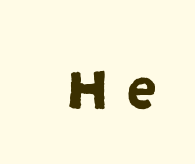
{"serif": "no", "width": "condensed", "stroke_contrast": "low", "x_height": "large", "monospaced": "no", "underline": "no", "letter_spacing": "wide", "letter_spacing_em": 0.3, "glyph_px": 62}
